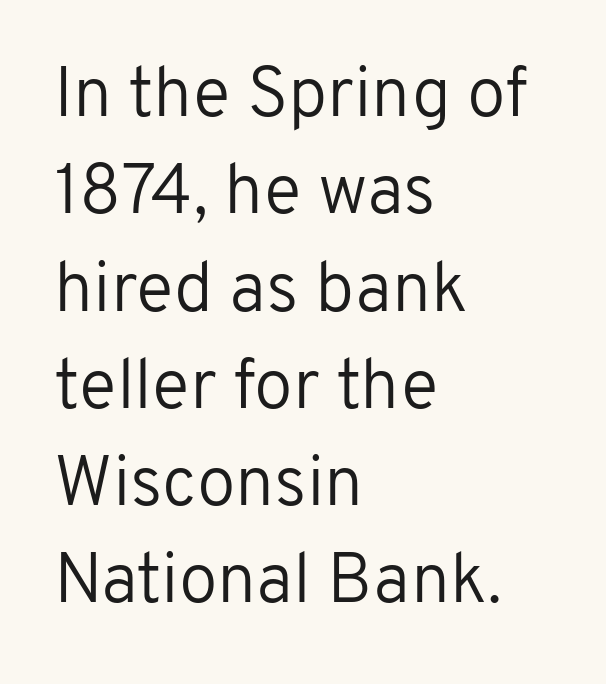
The block of text has a typical density, with ordinary space between rows. The rendering uses natural spacing where letterforms have individual widths. The setting favours the left margin, as ordinary paragraphs usually do. No feet cap the strokes, marking this as sans-serif type. Think standard paragraph weight, or any step lighter than that.
